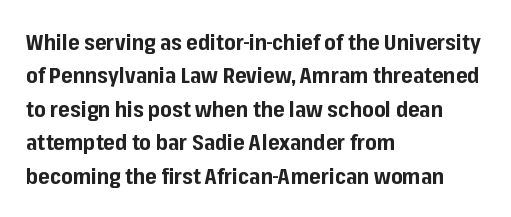
Q: Is the text bold? A: Yes.
Q: Is the text italic (slanted)? A: No, it is upright.
Q: Is the text underlined? A: No.
Q: How is the paragraph aligned? A: Left-aligned.
Q: Is the spacing between letters normal or unusually wide? A: Normal.
Q: Is the spacing between lines tight, normal or loose? A: Normal.
